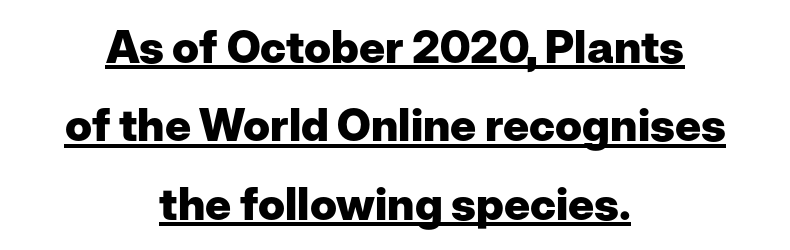
{"serif": "no", "italic": "no", "bold": "yes", "weight": "heavy", "width": "normal", "stroke_contrast": "low", "x_height": "medium", "monospaced": "no", "underline": "yes", "align": "center", "line_spacing_ratio": 1.74, "letter_spacing": "normal", "letter_spacing_em": 0.0, "glyph_px": 45}
